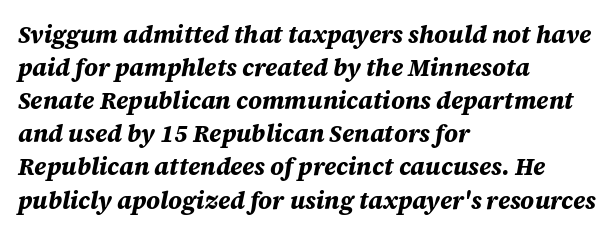
{"italic": "yes", "lean": "right", "slant_degrees": 12, "bold": "yes", "underline": "no", "align": "left", "line_spacing": "normal", "line_spacing_ratio": 1.38, "letter_spacing": "normal", "letter_spacing_em": 0.0, "glyph_px": 24}
